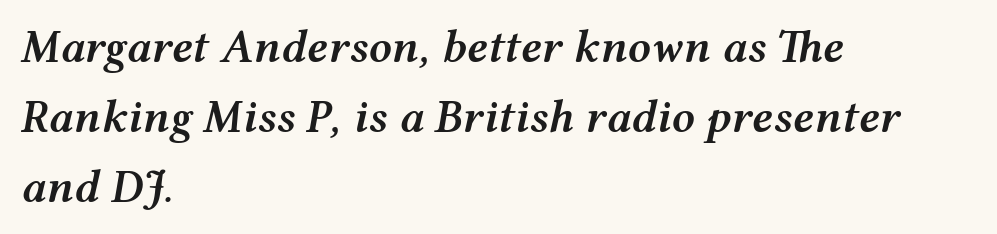
The image shows 46 px semibold, wide type, italic (leaning right); set left-aligned, normal line spacing (1.52x), normal letter spacing, not underlined; medium stroke contrast and a medium x-height.
